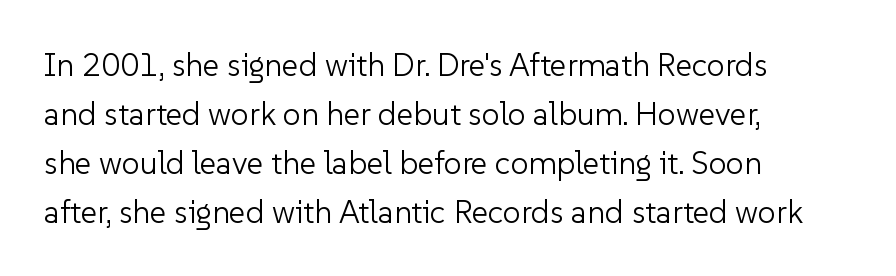
The image shows 32 px light sans-serif type, upright; set left-aligned, normal line spacing (1.53x), normal letter spacing, not underlined; low stroke contrast and a medium x-height.
